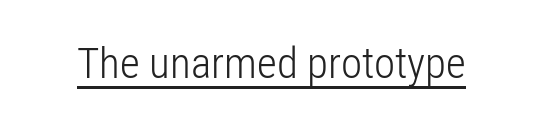
These lines are rendered in a variable-pitch font. This sample uses an upright cut, with every glyph sitting square on the baseline. This rendering features underlined lettering. Each stroke keeps to a modest, everyday thickness or less. The gaps between neighbouring characters are ordinary and unremarkable.
